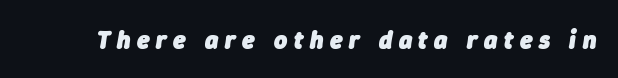
Q: Is the text bold? A: Yes.
Q: Is the text italic (slanted)? A: Yes, it leans right by about 9 degrees.
Q: Is the text underlined? A: No.
Q: Is the spacing between letters normal or unusually wide? A: Unusually wide.
